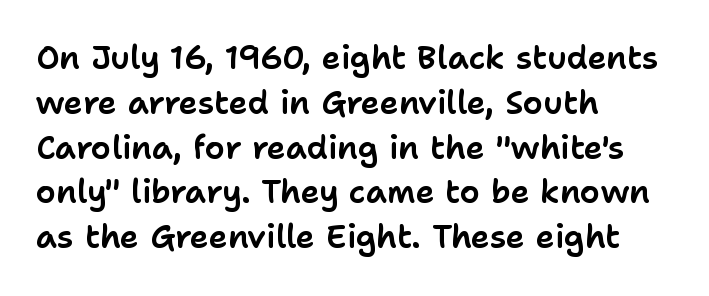
Proportional: the letters do not fall into vertical columns. Compared with typical paragraphs, the rows here are spaced about the same. The letters stand upright; this is a roman face. Notice how the passage keeps a crisp vertical edge on the left only. Inter-character spacing is left at the font's built-in metrics. The rendering shows plain stroke endings on the letterforms — a sans-serif design.
